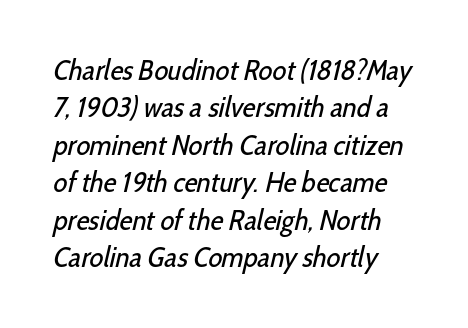
Q: Is the text bold? A: No.
Q: Is the typeface a serif or a sans-serif typeface? A: Sans-serif.
Q: Is the text underlined? A: No.
Q: How is the paragraph aligned? A: Left-aligned.
Q: Is the spacing between letters normal or unusually wide? A: Normal.
Q: Is the spacing between lines tight, normal or loose? A: Normal.
Q: Width (condensed, normal, or wide)? A: Condensed.
Q: Stroke contrast? A: Low.
Q: x-height? A: Medium.
Q: Monospaced? A: No.
